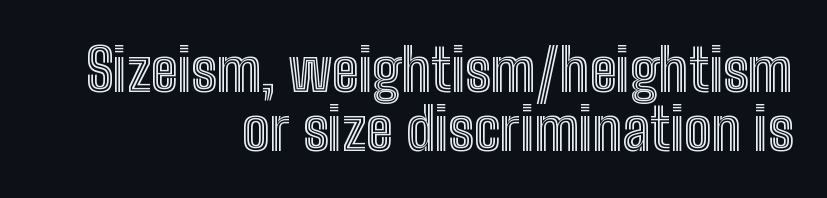
The image shows 58 px condensed type, upright; set right-aligned, tight line spacing (1.01x), normal letter spacing, not underlined; a medium x-height.
